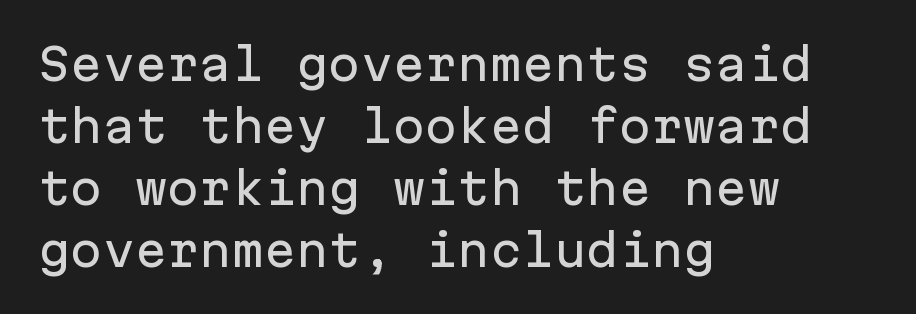
Q: Is the text italic (slanted)? A: No, it is upright.
Q: Is the typeface a serif or a sans-serif typeface? A: Sans-serif.
Q: Is the text underlined? A: No.
Q: How is the paragraph aligned? A: Left-aligned.
Q: Is the spacing between letters normal or unusually wide? A: Normal.
Q: Is the spacing between lines tight, normal or loose? A: Normal.
Q: Width (condensed, normal, or wide)? A: Normal.
Q: Stroke contrast? A: Low.
Q: x-height? A: Medium.
Q: Monospaced? A: Yes.
